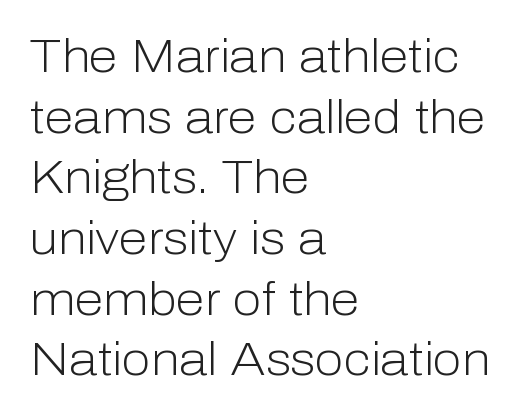
{"serif": "no", "italic": "no", "bold": "no", "weight": "light", "width": "normal", "stroke_contrast": "low", "x_height": "medium", "monospaced": "no", "underline": "no", "align": "left", "line_spacing": "normal", "line_spacing_ratio": 1.29, "letter_spacing": "normal", "letter_spacing_em": 0.0, "glyph_px": 47}
